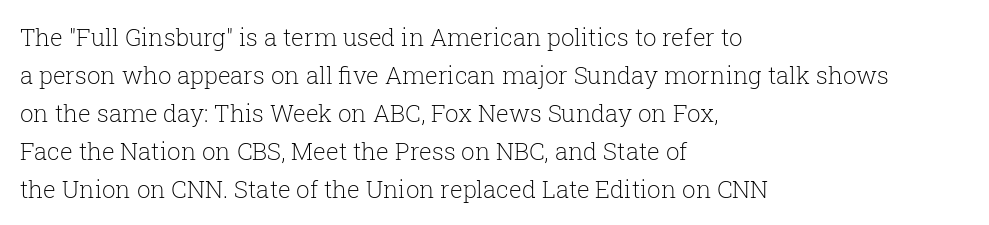
{"italic": "no", "bold": "no", "underline": "no", "align": "left", "line_spacing": "normal", "line_spacing_ratio": 1.58, "letter_spacing": "normal", "letter_spacing_em": 0.0, "glyph_px": 24}
